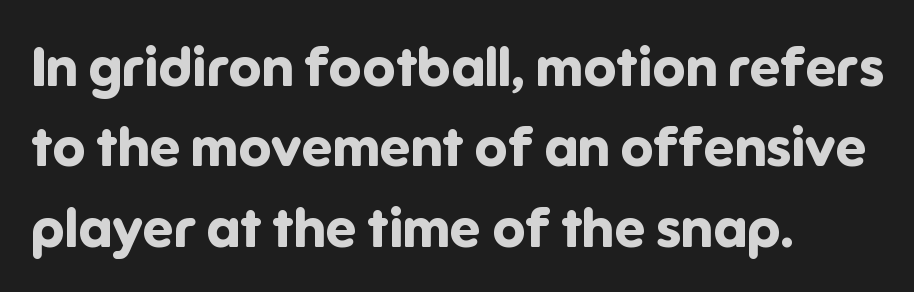
{"serif": "no", "italic": "no", "bold": "yes", "weight": "bold", "width": "normal", "stroke_contrast": "low", "x_height": "medium", "monospaced": "no", "underline": "no", "align": "left", "line_spacing": "normal", "line_spacing_ratio": 1.46, "letter_spacing": "normal", "letter_spacing_em": 0.0, "glyph_px": 55}
